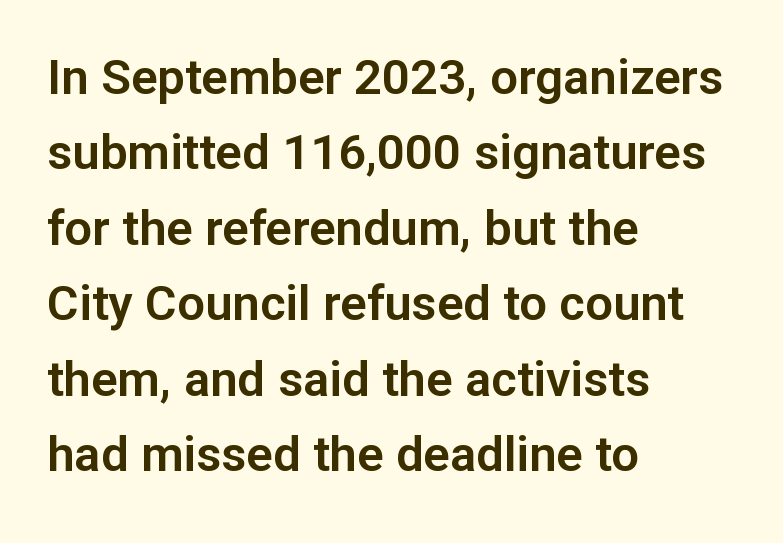
There is no visible air inserted between adjacent glyphs. The characters display no serif detailing; their extremities are plain. Decoration check: the copy has no underline. The line-height multiplier appears to be the usual default.
